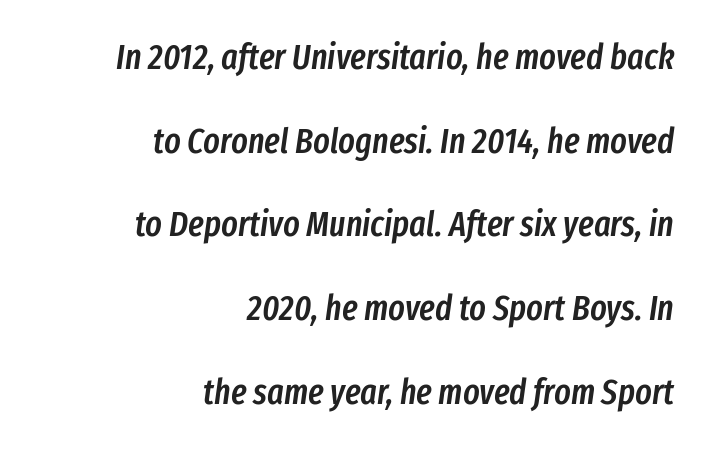
Q: Is the text bold? A: Semi-bold.
Q: Is the text italic (slanted)? A: Yes, it leans right by about 8 degrees.
Q: Is the text underlined? A: No.
Q: How is the paragraph aligned? A: Right-aligned.
Q: Is the spacing between letters normal or unusually wide? A: Normal.
Q: Is the spacing between lines tight, normal or loose? A: Loose.
Q: Width (condensed, normal, or wide)? A: Condensed.
Q: Stroke contrast? A: Low.
Q: x-height? A: Medium.
Q: Monospaced? A: No.
